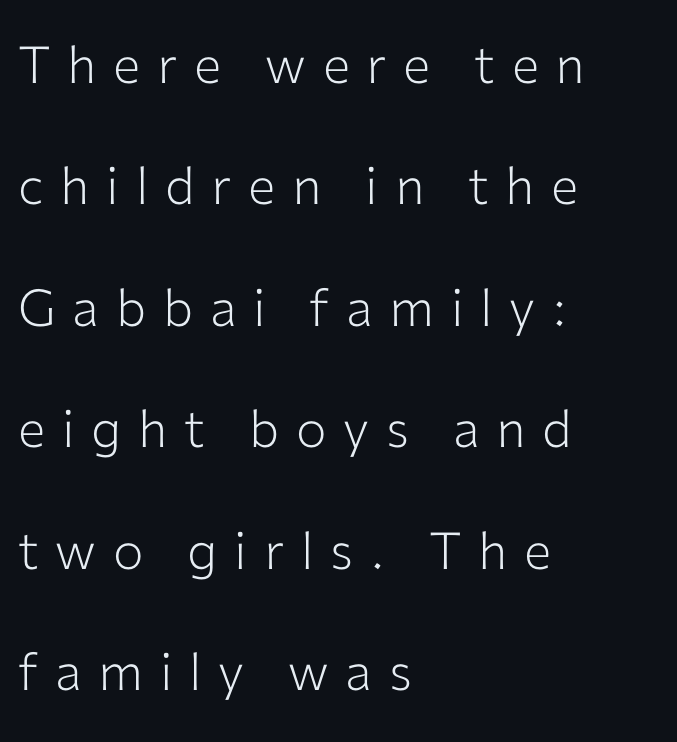
Quick note: interline space is abundant. Tracking here is generous; glyphs stand well apart from one another. Designer's note — italics off, roman on. Nope, no serifs anywhere on these letters.
